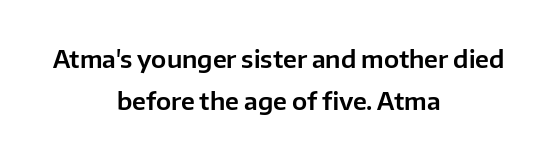
The type is set solid horizontally, with unmodified tracking. One-word summary of the alignment: center. The typography opts for an upright posture over an oblique one. Has an underline been added? It has not.
